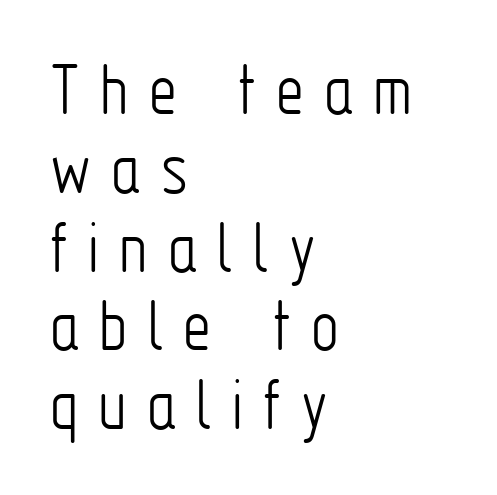
{"serif": "no", "italic": "no", "bold": "no", "weight": "light", "width": "condensed", "stroke_contrast": "low", "x_height": "medium", "monospaced": "no", "underline": "no", "align": "left", "line_spacing": "tight", "line_spacing_ratio": 1.01, "letter_spacing": "wide", "letter_spacing_em": 0.26, "glyph_px": 78}
